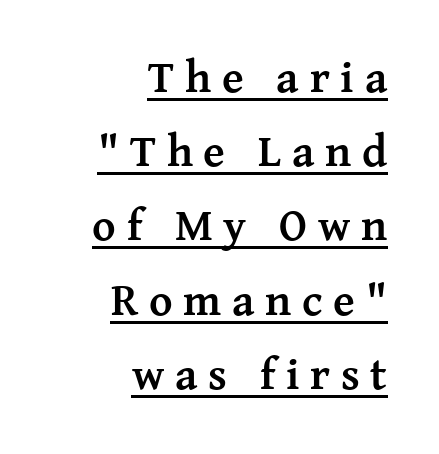
{"serif": "yes", "italic": "no", "bold": "yes", "weight": "semibold", "width": "normal", "stroke_contrast": "medium", "x_height": "medium", "monospaced": "no", "underline": "yes", "align": "right", "line_spacing": "normal", "line_spacing_ratio": 1.65, "letter_spacing": "wide", "letter_spacing_em": 0.24, "glyph_px": 45}
